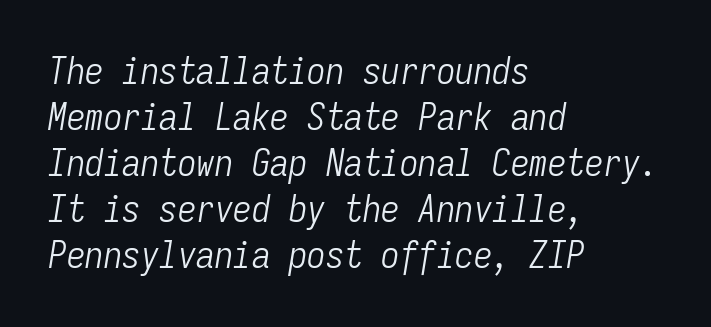
Q: Is the text bold? A: No.
Q: Is the text italic (slanted)? A: Yes, it leans right by about 9 degrees.
Q: Is the text underlined? A: No.
Q: How is the paragraph aligned? A: Left-aligned.
Q: Is the spacing between letters normal or unusually wide? A: Normal.
Q: Width (condensed, normal, or wide)? A: Condensed.
Q: Stroke contrast? A: Low.
Q: x-height? A: Medium.
Q: Monospaced? A: Yes.
